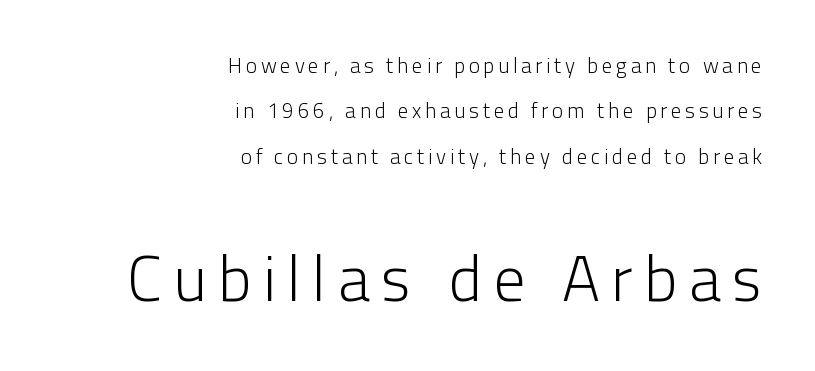
{"serif": "no", "italic": "no", "bold": "no", "weight": "light", "width": "normal", "stroke_contrast": "low", "x_height": "medium", "monospaced": "no", "underline": "no", "align": "right", "line_spacing": "loose", "line_spacing_ratio": 2.16, "larger_block": "second", "size_ratio": 3.05, "glyph_px": 64}
